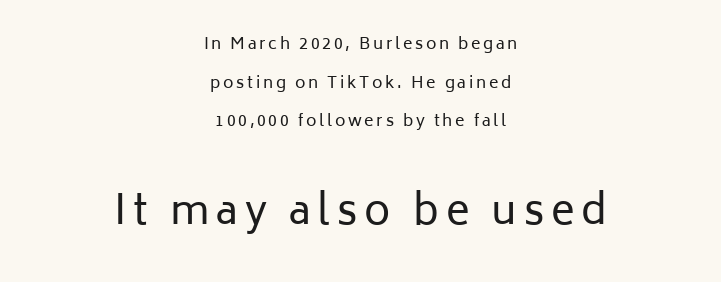
The image shows 40 px regular-weight sans-serif type, upright; set centered, loose line spacing (2.41x), not underlined; the second (bottom) block is 2.5x larger; low stroke contrast and a medium x-height.
